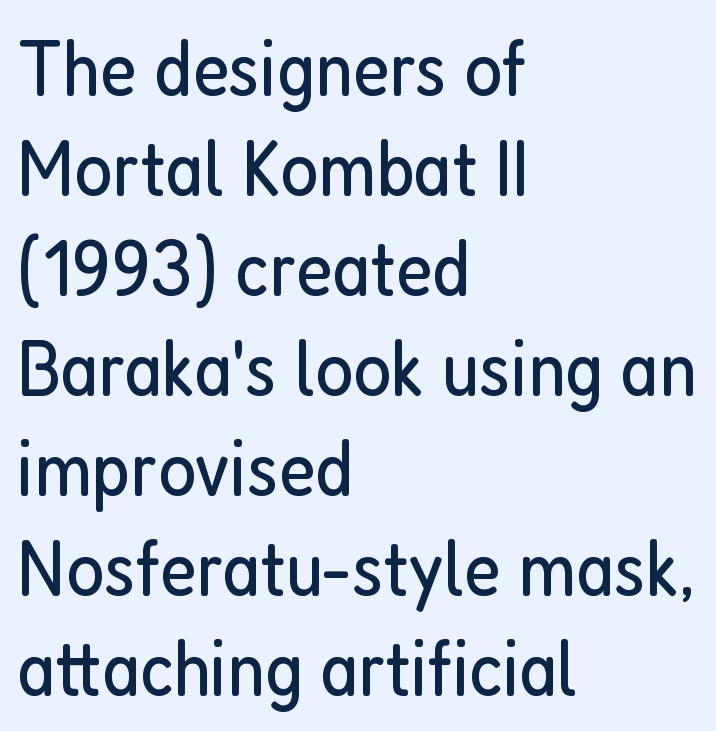
Look at the tracking — it's just the regular setting, nothing added. The text block is weighted toward the left margin, trailing off unevenly rightward. The face looks like a standard text weight, possibly lighter. Stroke terminals: plain, sans-serif. No italicization has been applied; the sample stays upright.
